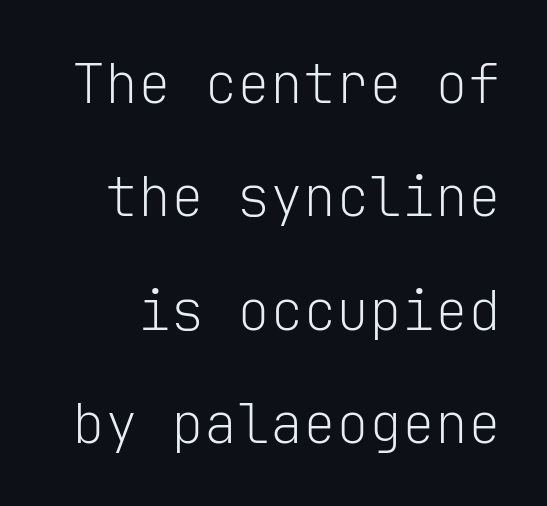
{"serif": "no", "italic": "no", "bold": "no", "weight": "light", "width": "normal", "stroke_contrast": "low", "x_height": "medium", "monospaced": "yes", "underline": "no", "line_spacing": "loose", "line_spacing_ratio": 2.06, "letter_spacing": "normal", "letter_spacing_em": 0.0, "glyph_px": 55}
